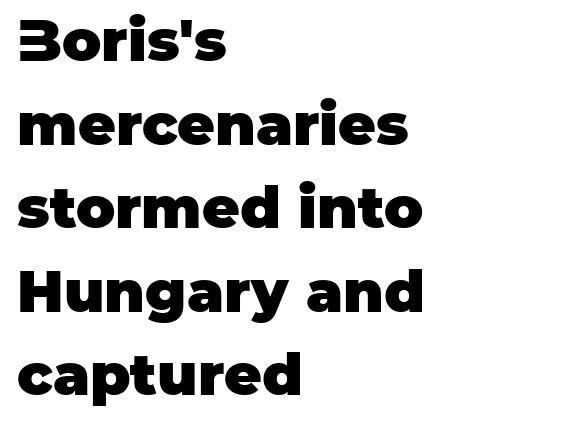
Just letters on the line, the space beneath them empty. These lines were composed using upright roman letters. The block of text has a typical density, with ordinary space between rows. Examine the stroke ends and you'll find no serifs. The lines in this sample share a left origin and differ only in where they stop. This sample has the flowing, uneven cadence of proportional lettering.
